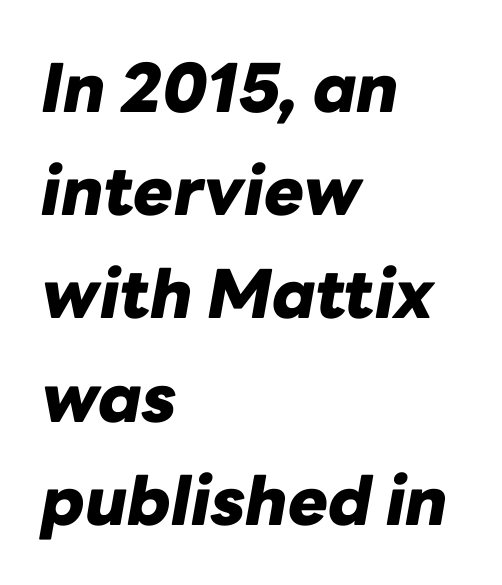
{"italic": "yes", "lean": "right", "slant_degrees": 10, "bold": "yes", "weight": "heavy", "width": "normal", "stroke_contrast": "low", "x_height": "medium", "monospaced": "no", "underline": "no", "align": "left", "line_spacing": "normal", "line_spacing_ratio": 1.54, "letter_spacing": "normal", "letter_spacing_em": 0.0, "glyph_px": 67}
